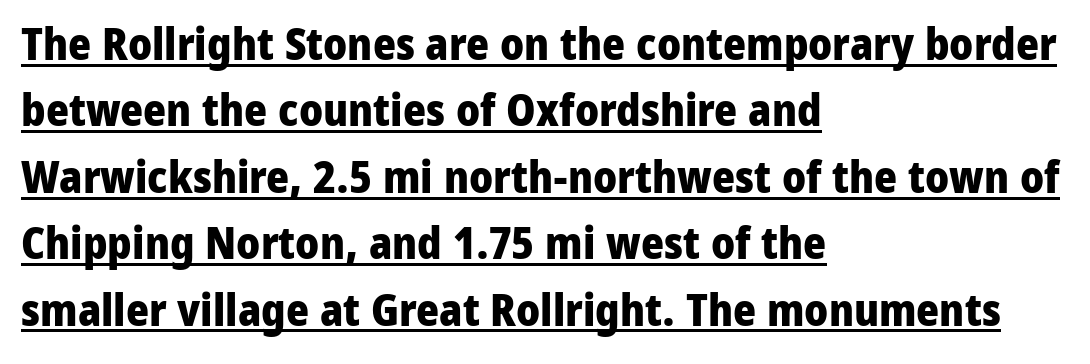
Q: Is the text bold? A: Yes.
Q: Is the text italic (slanted)? A: No, it is upright.
Q: Is the typeface a serif or a sans-serif typeface? A: Sans-serif.
Q: Is the text underlined? A: Yes.
Q: How is the paragraph aligned? A: Left-aligned.
Q: Is the spacing between letters normal or unusually wide? A: Normal.
Q: Is the spacing between lines tight, normal or loose? A: Normal.
Q: Width (condensed, normal, or wide)? A: Normal.
Q: Stroke contrast? A: Low.
Q: x-height? A: Medium.
Q: Monospaced? A: No.
